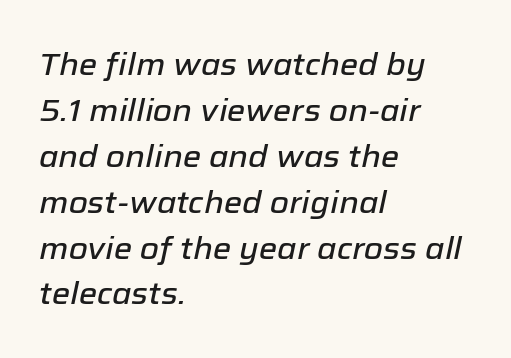
The image shows 31 px text type, italic (leaning right); set left-aligned, normal line spacing (1.48x), normal letter spacing, not underlined; low stroke contrast and a medium x-height.
